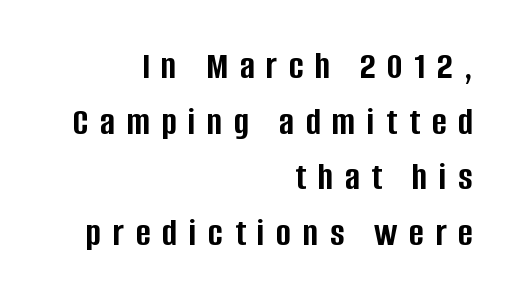
Q: Is the text bold? A: Yes.
Q: Is the text italic (slanted)? A: No, it is upright.
Q: Is the typeface a serif or a sans-serif typeface? A: Sans-serif.
Q: Is the text underlined? A: No.
Q: How is the paragraph aligned? A: Right-aligned.
Q: Is the spacing between letters normal or unusually wide? A: Unusually wide.
Q: Is the spacing between lines tight, normal or loose? A: Normal.
Q: Width (condensed, normal, or wide)? A: Condensed.
Q: Stroke contrast? A: Low.
Q: x-height? A: Large.
Q: Monospaced? A: No.
